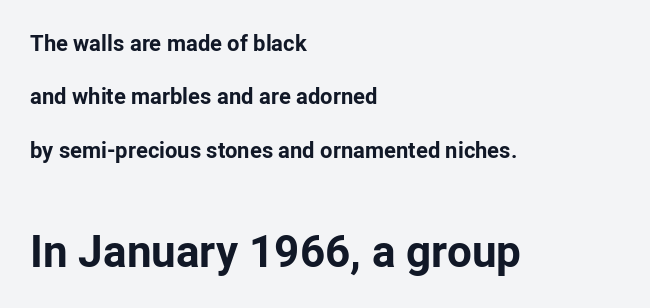
Q: Is the text bold? A: Yes.
Q: Is the text italic (slanted)? A: No, it is upright.
Q: Is the typeface a serif or a sans-serif typeface? A: Sans-serif.
Q: Is the text underlined? A: No.
Q: How is the paragraph aligned? A: Left-aligned.
Q: Is the spacing between letters normal or unusually wide? A: Normal.
Q: Is the spacing between lines tight, normal or loose? A: Loose.
Q: Which block of text is set in a larger size, the first (top) or the second (bottom)? A: The second (bottom) one.
Q: Width (condensed, normal, or wide)? A: Normal.
Q: Stroke contrast? A: Low.
Q: x-height? A: Medium.
Q: Monospaced? A: No.
